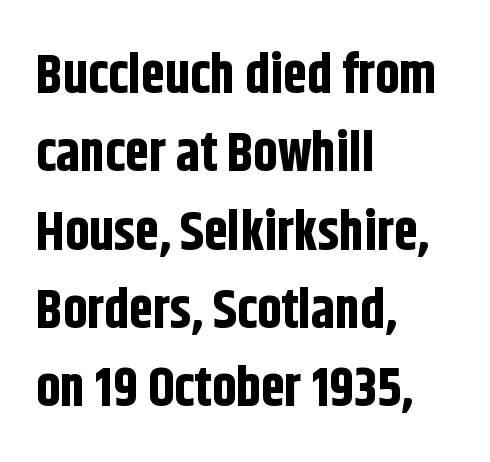
Bold? Absolutely — the strokes are thick and heavy. Each letter's strokes conclude bluntly, with no projecting serifs. Here the designer chose a conventional face with non-uniform glyph widths. Nothing unusual about the tracking: characters are spaced as the font intends. The gap between lines stays unmarked. The lettering stays uniformly vertical, giving the passage a roman look.
